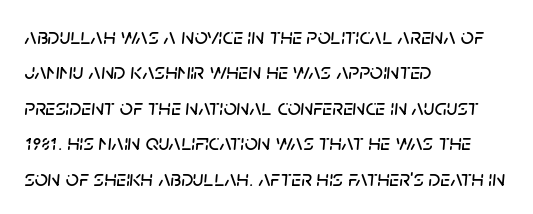
{"italic": "yes", "lean": "right", "slant_degrees": 5, "underline": "no", "align": "left", "line_spacing": "normal", "line_spacing_ratio": 1.54, "letter_spacing": "normal", "letter_spacing_em": 0.0, "glyph_px": 23}
